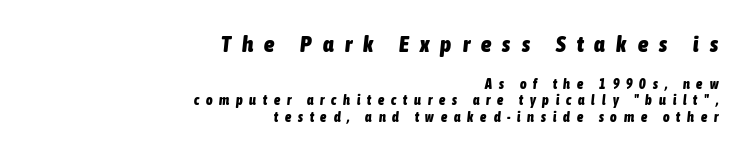
The image shows 23 px bold type, italic (leaning right); set right-aligned, line spacing 1.16x, unusually wide letter spacing (+0.49 em), not underlined; the first (top) block is 1.64x larger.
